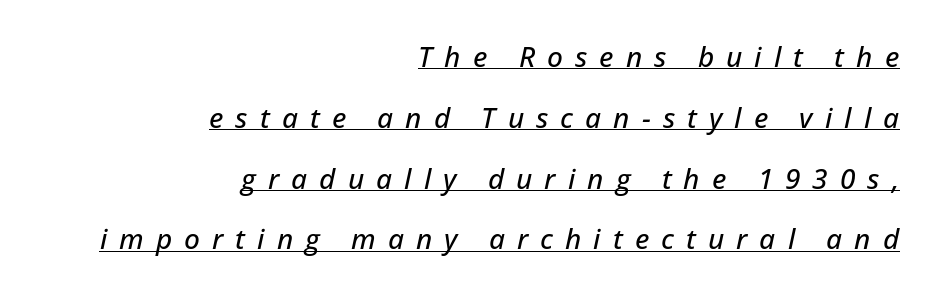
{"italic": "yes", "lean": "right", "slant_degrees": 12, "width": "normal", "stroke_contrast": "low", "x_height": "medium", "monospaced": "no", "underline": "yes", "align": "right", "line_spacing": "loose", "line_spacing_ratio": 2.17, "letter_spacing": "wide", "letter_spacing_em": 0.43, "glyph_px": 28}
